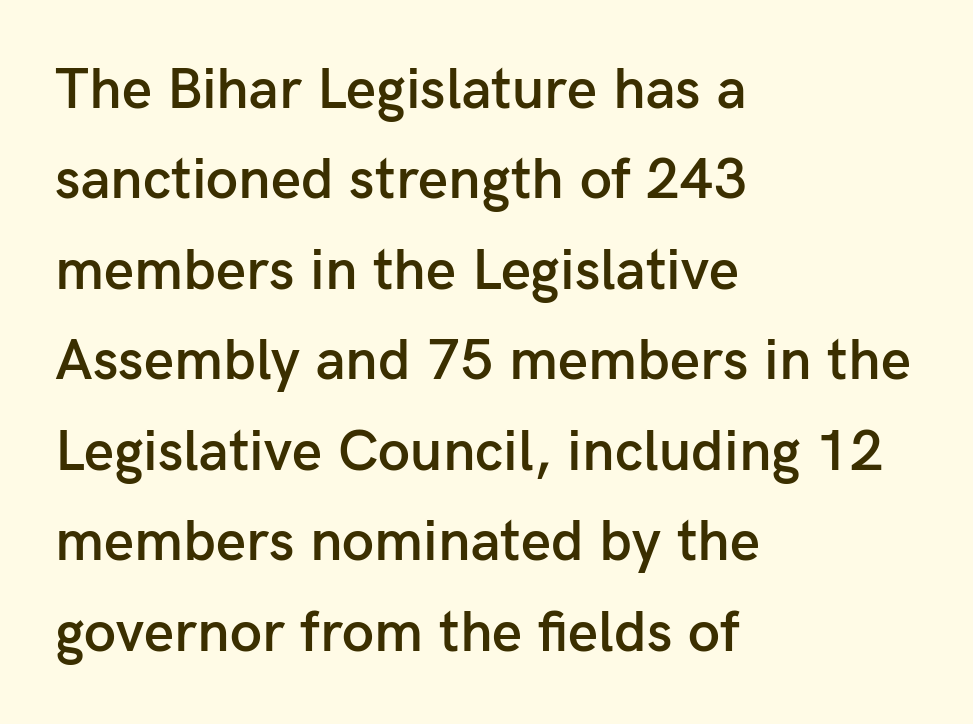
The image shows 58 px semibold sans-serif type, upright; set left-aligned, normal line spacing (1.56x), normal letter spacing, not underlined; low stroke contrast and a medium x-height.
